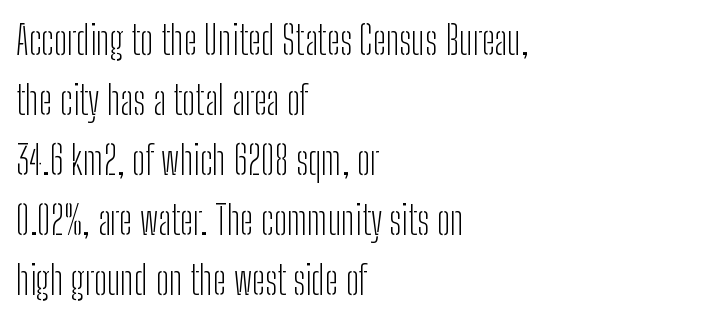
{"serif": "no", "italic": "no", "bold": "no", "weight": "light", "width": "condensed", "stroke_contrast": "low", "x_height": "medium", "monospaced": "no", "underline": "no", "align": "left", "line_spacing": "normal", "line_spacing_ratio": 1.54, "letter_spacing": "normal", "letter_spacing_em": 0.0, "glyph_px": 39}
